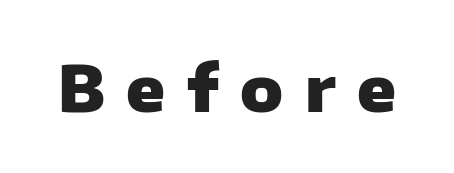
Q: Is the text bold? A: Yes.
Q: Is the text italic (slanted)? A: No, it is upright.
Q: Is the typeface a serif or a sans-serif typeface? A: Sans-serif.
Q: Is the text underlined? A: No.
Q: Is the spacing between letters normal or unusually wide? A: Unusually wide.
Q: Width (condensed, normal, or wide)? A: Normal.
Q: Stroke contrast? A: Low.
Q: x-height? A: Medium.
Q: Monospaced? A: No.
